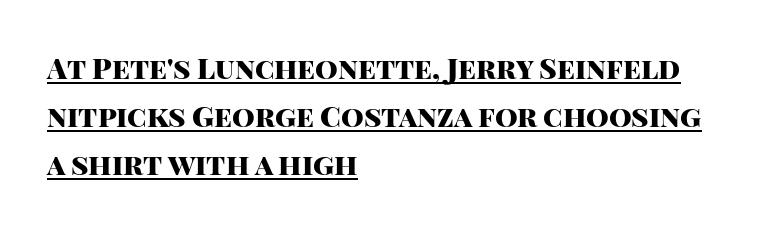
Italic: no, the glyphs are upright roman. Examine the stroke ends and you'll find no serifs. How are the letters spaced? Ordinarily, with no added tracking. Glance below the letters and you will spot a drawn line.
